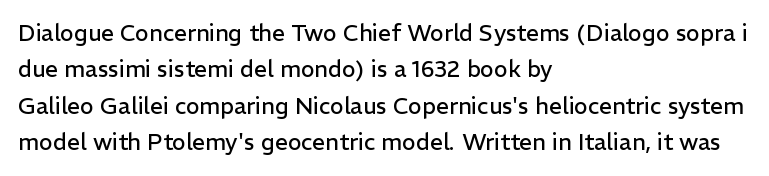
The image shows 23 px text type, upright; set left-aligned, normal line spacing (1.58x), normal letter spacing, not underlined.
